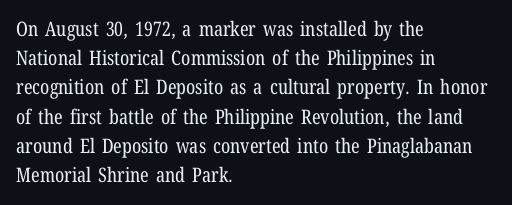
Q: Is the text bold? A: No.
Q: Is the text italic (slanted)? A: No, it is upright.
Q: Is the text underlined? A: No.
Q: How is the paragraph aligned? A: Left-aligned.
Q: Is the spacing between letters normal or unusually wide? A: Normal.
Q: Is the spacing between lines tight, normal or loose? A: Normal.
